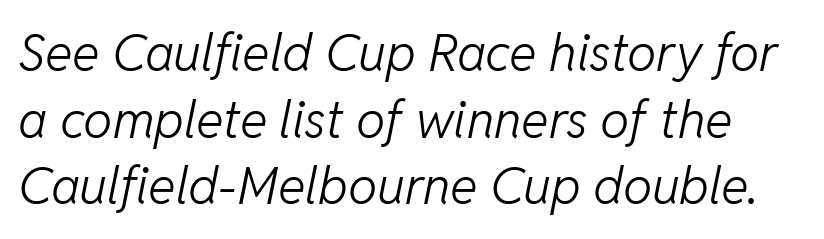
The image shows 52 px light type, italic (leaning right); set normal line spacing (1.28x), normal letter spacing, not underlined; low stroke contrast and a medium x-height.
